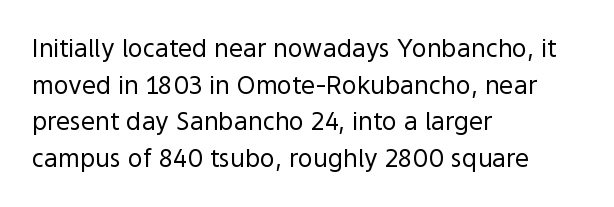
Weight: in the light-to-regular range. In CSS terms this would be text-align: left. The letters stand straight up with perfectly vertical stems. Each new line begins a customary step beneath the previous one. Characters follow at the spacing the type designer built in.
